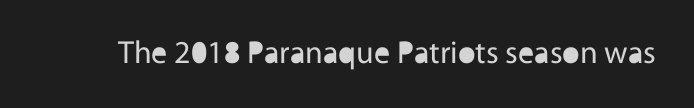
The image shows 32 px regular-weight sans-serif type, upright; set normal letter spacing, not underlined; a medium x-height.
